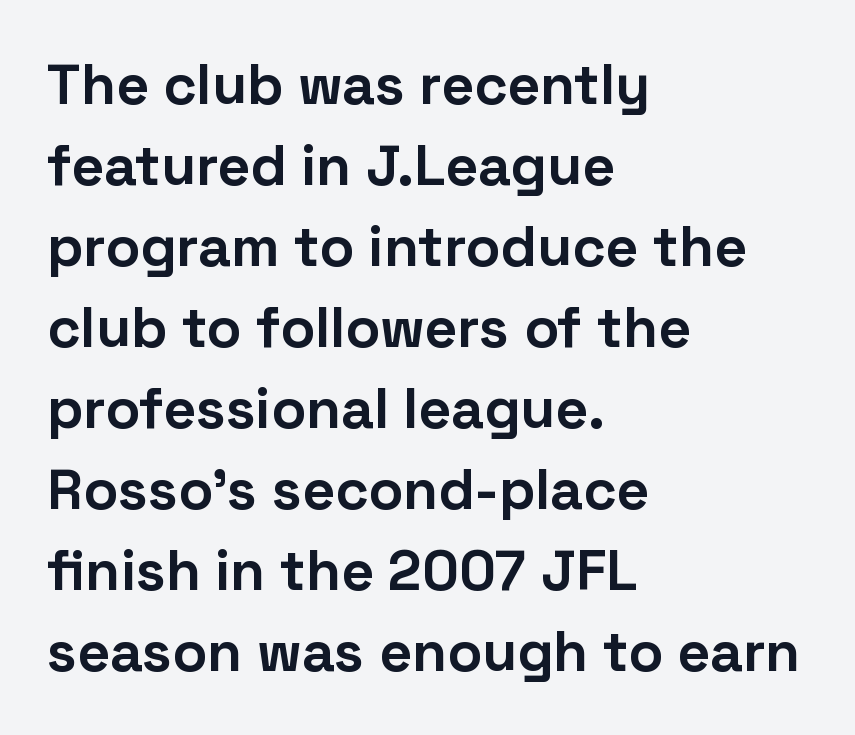
Q: Is the text bold? A: Yes.
Q: Is the text italic (slanted)? A: No, it is upright.
Q: Is the typeface a serif or a sans-serif typeface? A: Sans-serif.
Q: Is the text underlined? A: No.
Q: How is the paragraph aligned? A: Left-aligned.
Q: Is the spacing between letters normal or unusually wide? A: Normal.
Q: Is the spacing between lines tight, normal or loose? A: Normal.
Q: Width (condensed, normal, or wide)? A: Normal.
Q: Stroke contrast? A: Low.
Q: x-height? A: Medium.
Q: Monospaced? A: No.
